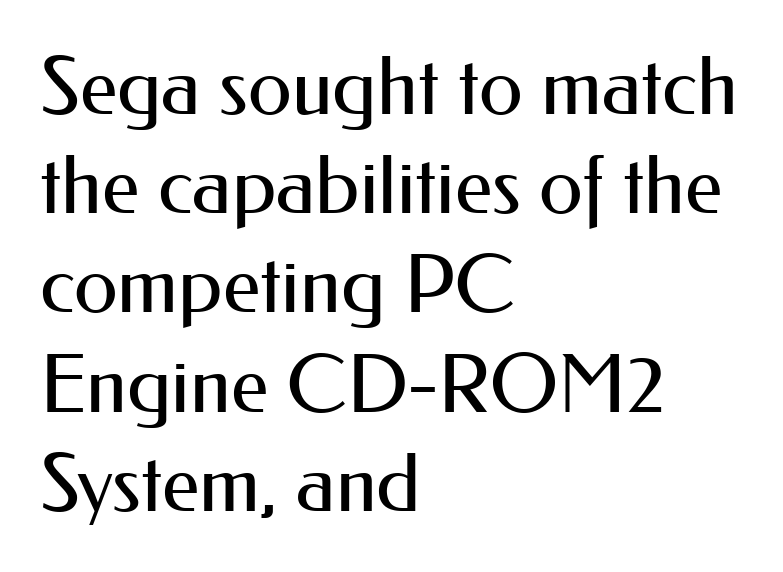
Q: Is the text bold? A: No.
Q: Is the text italic (slanted)? A: No, it is upright.
Q: Is the typeface a serif or a sans-serif typeface? A: Sans-serif.
Q: Is the text underlined? A: No.
Q: How is the paragraph aligned? A: Left-aligned.
Q: Is the spacing between letters normal or unusually wide? A: Normal.
Q: Width (condensed, normal, or wide)? A: Normal.
Q: Stroke contrast? A: Medium.
Q: x-height? A: Small.
Q: Monospaced? A: No.
